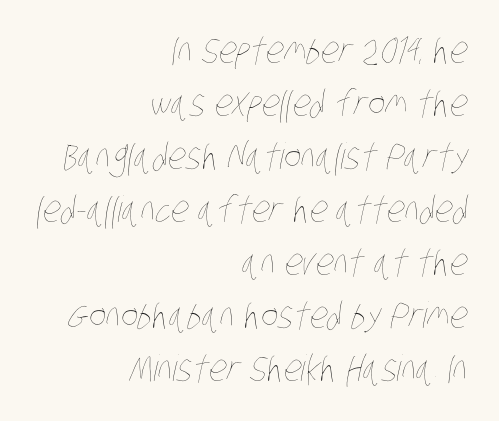
{"bold": "no", "weight": "thin", "width": "condensed", "stroke_contrast": "low", "x_height": "large", "monospaced": "no", "underline": "no", "align": "right", "line_spacing": "normal", "line_spacing_ratio": 1.47, "letter_spacing": "normal", "letter_spacing_em": 0.0, "glyph_px": 36}
